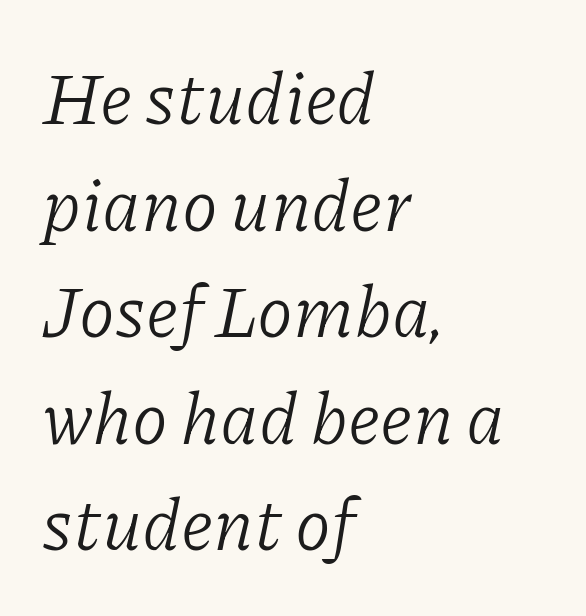
Check where the strokes stop: tiny serifs finish them off. This sample has the flowing, uneven cadence of proportional lettering. The passage is arranged the way most books set body copy — flush left. These lines were composed using italics. Tracking here is standard; glyphs follow each other at the usual distance.
